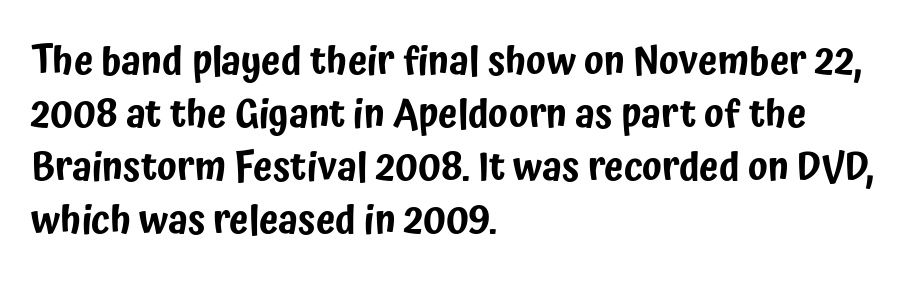
The image shows 39 px condensed sans-serif type, upright; set left-aligned, normal line spacing (1.36x), normal letter spacing, not underlined; low stroke contrast and a medium x-height.
